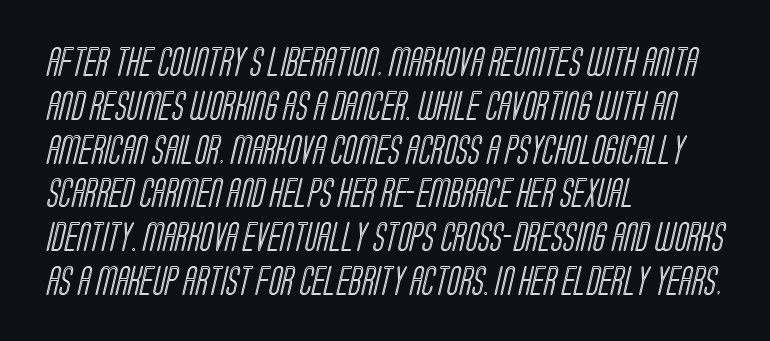
{"width": "condensed", "x_height": "large", "monospaced": "no", "underline": "no", "align": "left", "line_spacing": "normal", "line_spacing_ratio": 1.51, "letter_spacing": "normal", "letter_spacing_em": 0.0, "glyph_px": 29}
